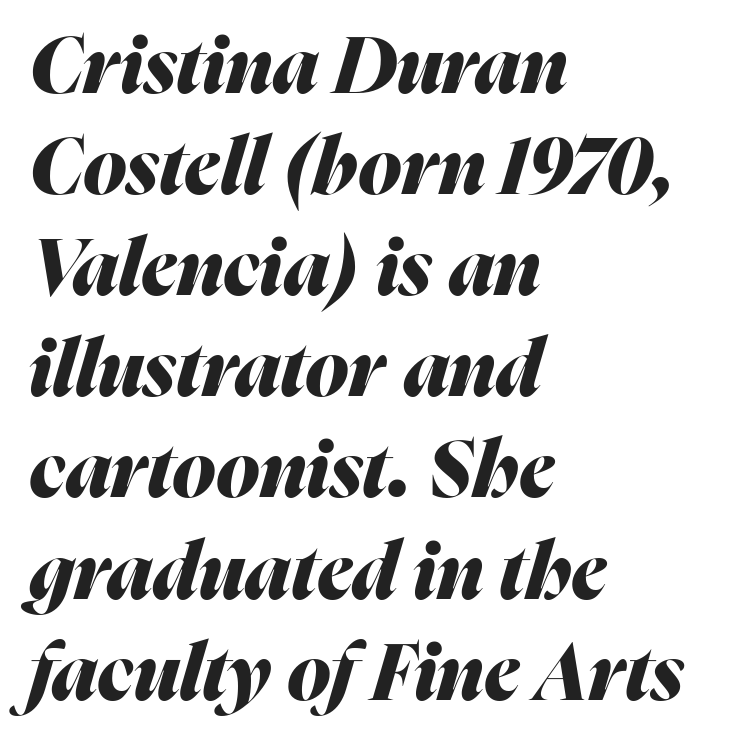
The image shows 79 px heavy type, italic (leaning right); set left-aligned, normal line spacing (1.28x), normal letter spacing, not underlined; medium stroke contrast and a medium x-height.
